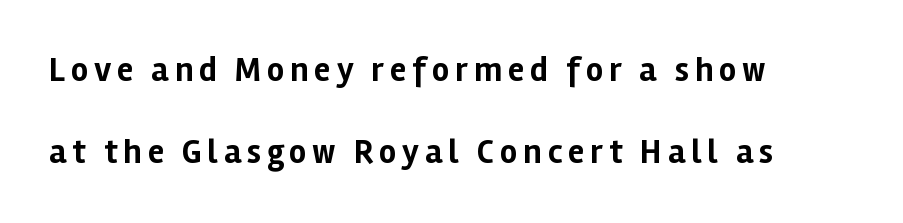
Q: Is the text bold? A: Yes.
Q: Is the text italic (slanted)? A: No, it is upright.
Q: Is the typeface a serif or a sans-serif typeface? A: Sans-serif.
Q: Is the text underlined? A: No.
Q: How is the paragraph aligned? A: Left-aligned.
Q: Is the spacing between lines tight, normal or loose? A: Loose.
Q: Width (condensed, normal, or wide)? A: Normal.
Q: Stroke contrast? A: Low.
Q: x-height? A: Medium.
Q: Monospaced? A: No.
